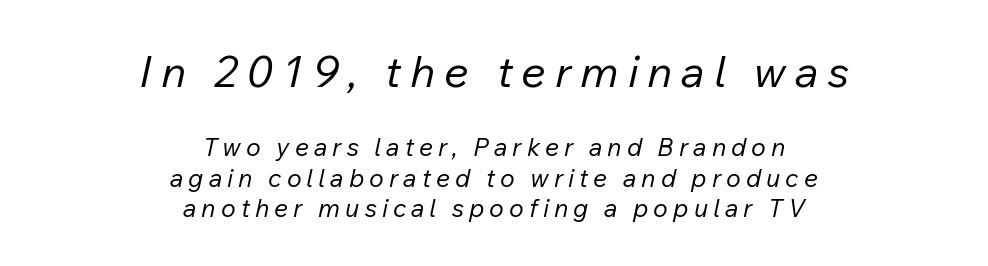
Character widths vary here, with narrow letters taking less room than wide ones. Characters follow at a spacing far wider than the type designer built in. The specimen omits any rule beneath the text block's lines. No heavy texture on the line: the type isn't bold.
